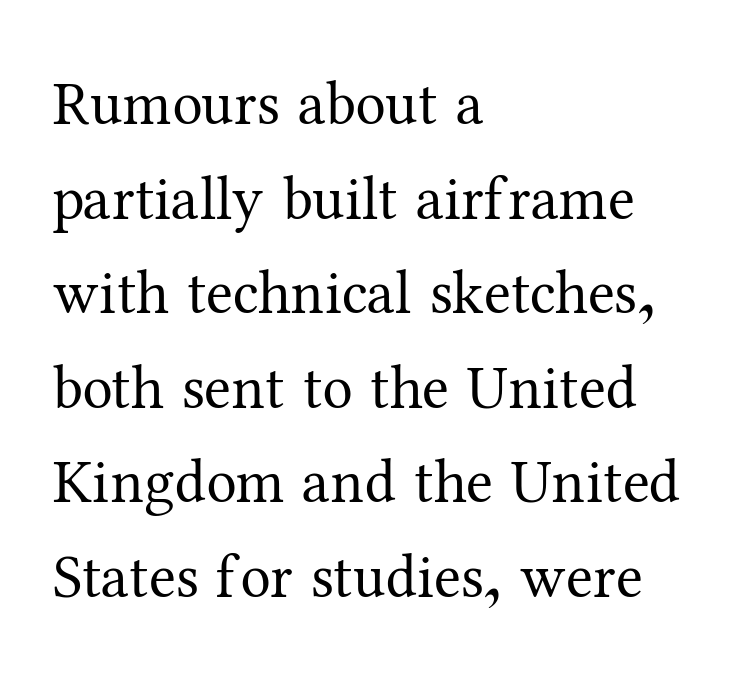
{"serif": "yes", "italic": "no", "bold": "no", "weight": "regular", "width": "normal", "stroke_contrast": "medium", "x_height": "medium", "monospaced": "no", "underline": "no", "align": "left", "line_spacing": "normal", "line_spacing_ratio": 1.55, "letter_spacing": "normal", "letter_spacing_em": 0.0, "glyph_px": 61}
